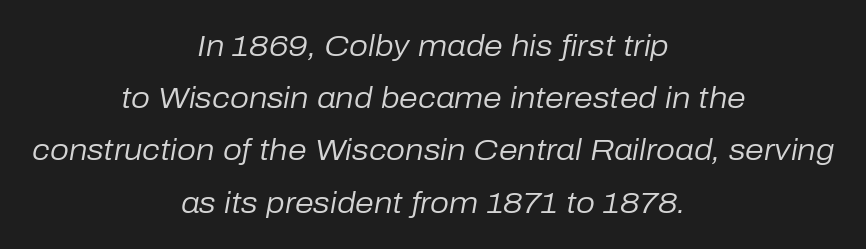
{"italic": "yes", "lean": "right", "slant_degrees": 10, "bold": "no", "weight": "regular", "width": "normal", "stroke_contrast": "low", "x_height": "medium", "monospaced": "no", "underline": "no", "align": "center", "line_spacing_ratio": 1.74, "letter_spacing": "normal", "letter_spacing_em": 0.0, "glyph_px": 30}
